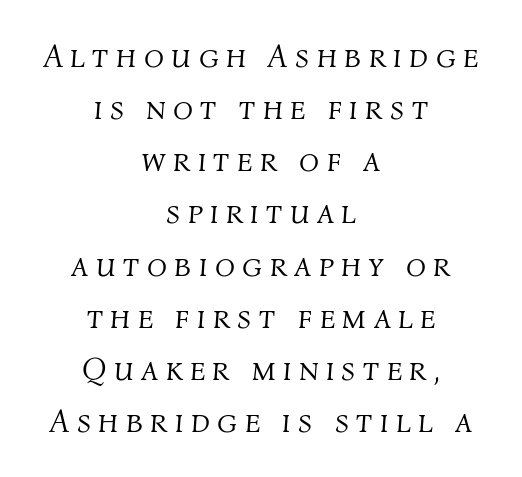
The image shows 33 px light type, italic (leaning right); set centered, normal line spacing (1.58x), unusually wide letter spacing (+0.22 em), not underlined; medium stroke contrast and a medium x-height.
